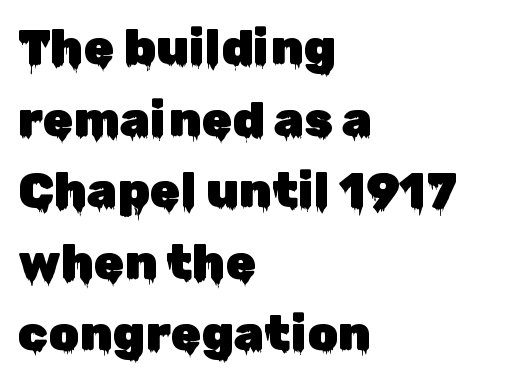
{"serif": "no", "italic": "no", "width": "normal", "stroke_contrast": "low", "x_height": "medium", "monospaced": "no", "underline": "no", "align": "left", "line_spacing": "normal", "line_spacing_ratio": 1.46, "letter_spacing": "normal", "letter_spacing_em": 0.0, "glyph_px": 49}
